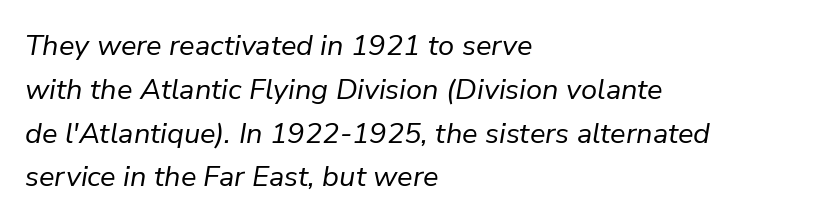
Q: Is the text bold? A: No.
Q: Is the text italic (slanted)? A: Yes, it leans right by about 9 degrees.
Q: Is the text underlined? A: No.
Q: How is the paragraph aligned? A: Left-aligned.
Q: Is the spacing between letters normal or unusually wide? A: Normal.
Q: Is the spacing between lines tight, normal or loose? A: Normal.
Q: Width (condensed, normal, or wide)? A: Normal.
Q: Stroke contrast? A: Low.
Q: x-height? A: Medium.
Q: Monospaced? A: No.
